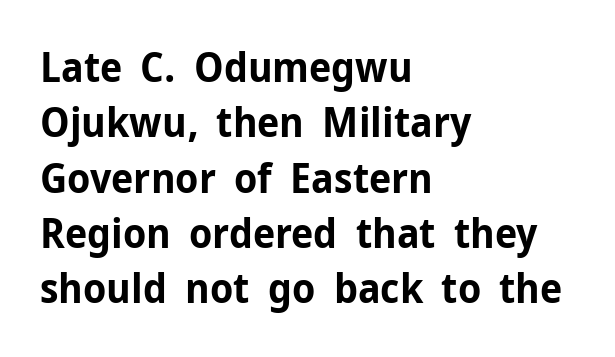
Q: Is the text bold? A: Yes.
Q: Is the text italic (slanted)? A: No, it is upright.
Q: Is the typeface a serif or a sans-serif typeface? A: Sans-serif.
Q: Is the text underlined? A: No.
Q: How is the paragraph aligned? A: Left-aligned.
Q: Is the spacing between letters normal or unusually wide? A: Normal.
Q: Is the spacing between lines tight, normal or loose? A: Normal.
Q: Width (condensed, normal, or wide)? A: Normal.
Q: Stroke contrast? A: Low.
Q: x-height? A: Medium.
Q: Monospaced? A: No.
